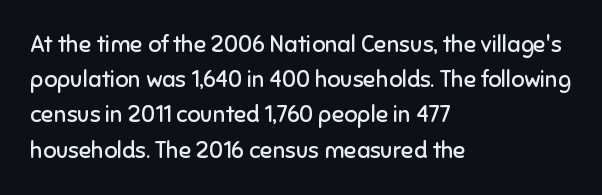
{"italic": "no", "bold": "no", "underline": "no", "align": "left", "line_spacing": "normal", "line_spacing_ratio": 1.53, "letter_spacing": "normal", "letter_spacing_em": 0.0, "glyph_px": 23}
